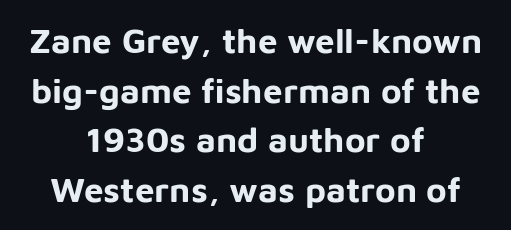
Vertically, the passage feels balanced, rows spaced as you'd expect. Proportional: the letters do not fall into vertical columns. Set as a true bold cut, around the 700 mark. This sample uses a sans-serif face. Glyph-to-glyph distance matches everyday printed text.
